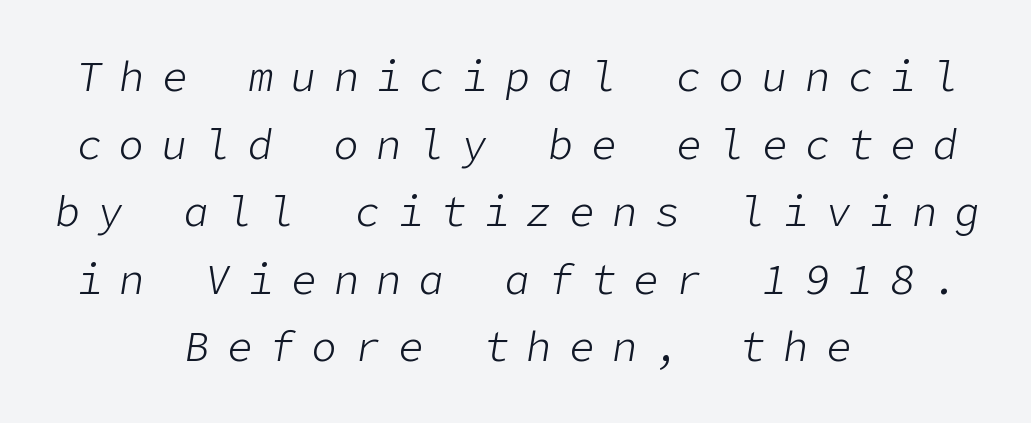
Q: Is the text bold? A: No.
Q: Is the text italic (slanted)? A: Yes, it leans right by about 9 degrees.
Q: Is the text underlined? A: No.
Q: How is the paragraph aligned? A: Centered.
Q: Is the spacing between letters normal or unusually wide? A: Unusually wide.
Q: Is the spacing between lines tight, normal or loose? A: Normal.
Q: Width (condensed, normal, or wide)? A: Normal.
Q: Stroke contrast? A: Low.
Q: x-height? A: Medium.
